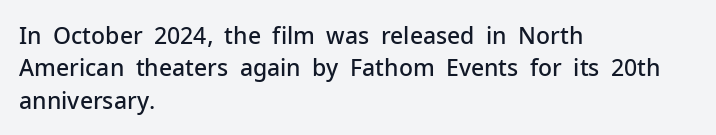
The image shows 23 px text type, upright; set left-aligned, normal line spacing (1.41x), normal letter spacing, not underlined.
